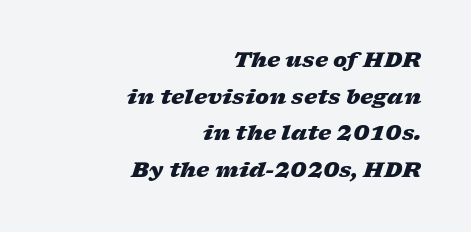
{"italic": "yes", "lean": "right", "slant_degrees": 17, "bold": "yes", "underline": "no", "align": "right", "line_spacing_ratio": 1.74, "letter_spacing": "normal", "letter_spacing_em": 0.0, "glyph_px": 21}
